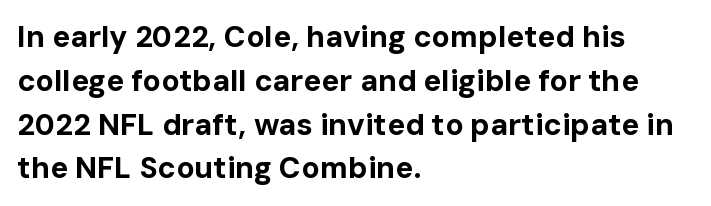
The image shows 30 px bold sans-serif type, upright; set left-aligned, normal line spacing (1.46x), normal letter spacing, not underlined; low stroke contrast and a medium x-height.
